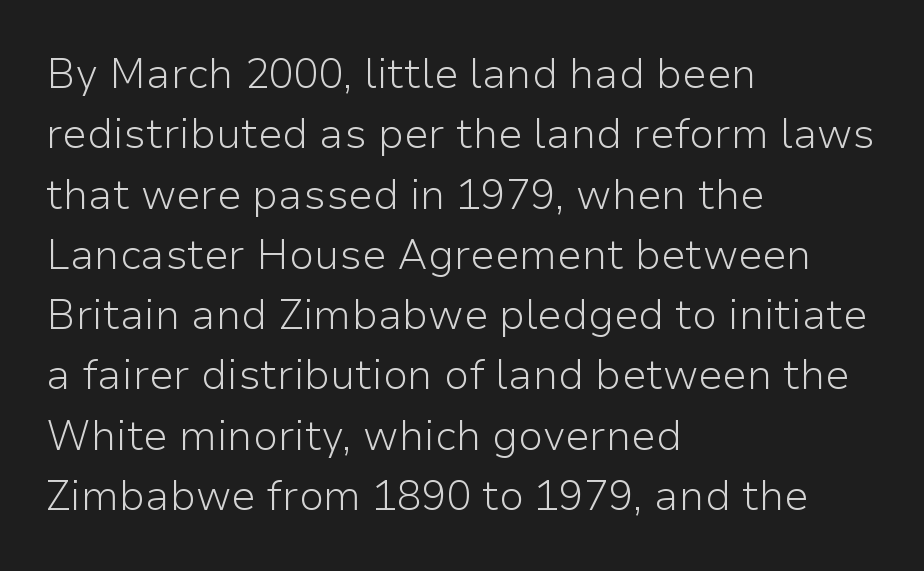
The zone under the glyphs is completely vacant. Serifs: no, the terminals of the letterforms are clean. The lettering stays uniformly vertical, giving the passage a roman look. Teacher's note: observe the even left margin — that is flush-left alignment.
